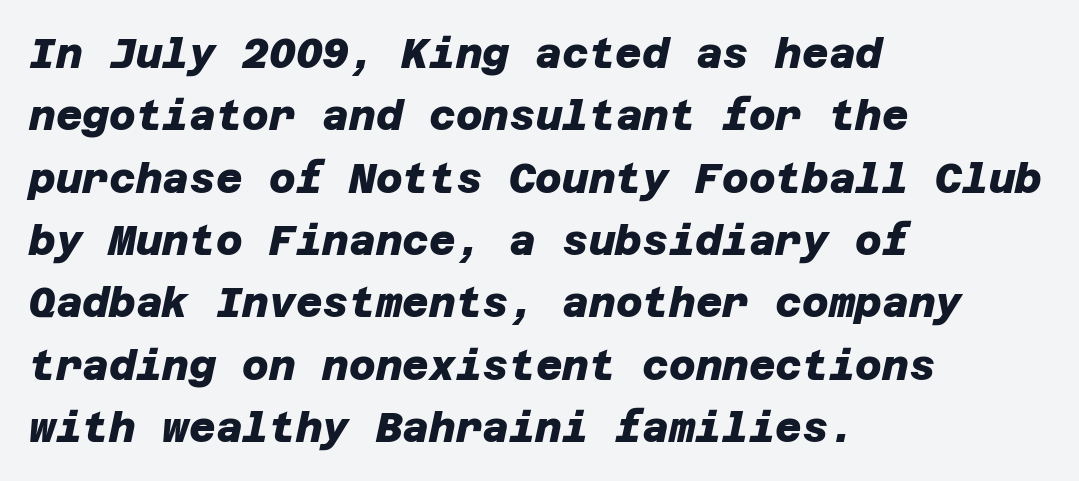
Students, observe: this is what conventionally led text looks like. The lines in this sample share a left origin and differ only in where they stop. Is the letter spacing exaggerated? No — it looks like the ordinary default. These lines carry a lot of weight — the face is fully bold. The face used here is a sans, in the tradition of grotesques and geometrics.
